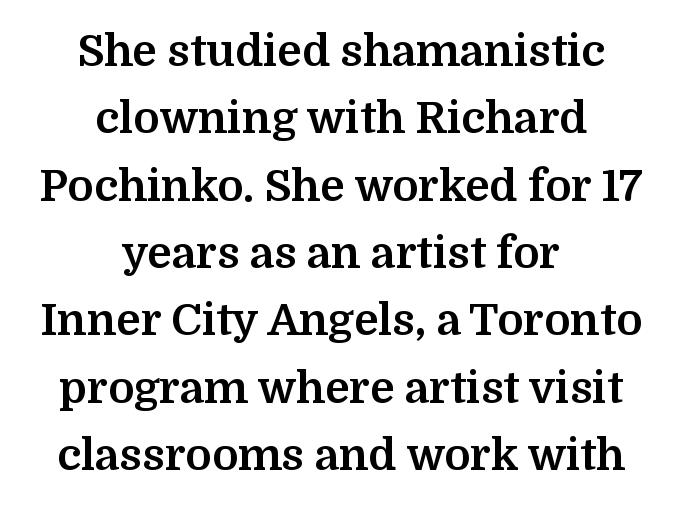
{"serif": "yes", "italic": "no", "bold": "yes", "weight": "bold", "width": "normal", "stroke_contrast": "medium", "x_height": "medium", "monospaced": "no", "underline": "no", "align": "center", "line_spacing": "normal", "line_spacing_ratio": 1.53, "letter_spacing": "normal", "letter_spacing_em": 0.0, "glyph_px": 44}
